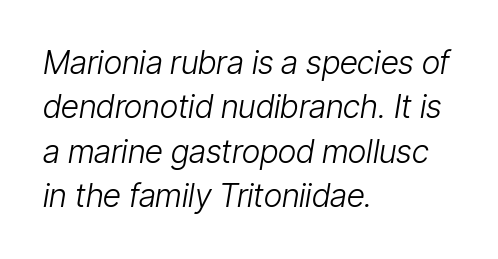
Q: Is the text bold? A: No.
Q: Is the text italic (slanted)? A: Yes, it leans right by about 9 degrees.
Q: Is the text underlined? A: No.
Q: How is the paragraph aligned? A: Left-aligned.
Q: Is the spacing between letters normal or unusually wide? A: Normal.
Q: Is the spacing between lines tight, normal or loose? A: Normal.
Q: Width (condensed, normal, or wide)? A: Condensed.
Q: Stroke contrast? A: Low.
Q: x-height? A: Medium.
Q: Monospaced? A: No.
